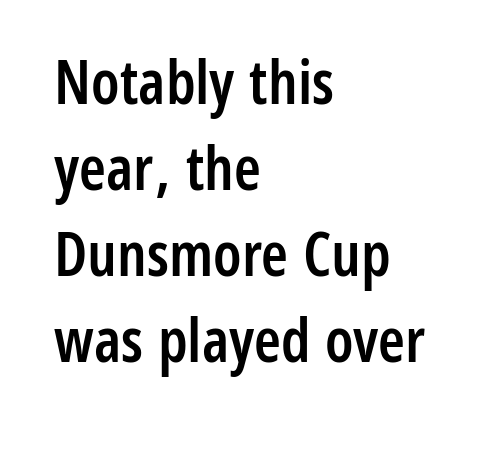
{"serif": "no", "italic": "no", "bold": "semi", "weight": "semibold", "width": "condensed", "stroke_contrast": "low", "x_height": "medium", "monospaced": "no", "underline": "no", "align": "left", "line_spacing": "normal", "line_spacing_ratio": 1.41, "letter_spacing": "normal", "letter_spacing_em": 0.0, "glyph_px": 61}
